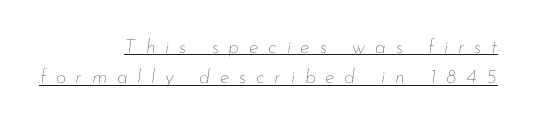
Q: Is the text bold? A: No.
Q: Is the text italic (slanted)? A: Yes, it leans right by about 7 degrees.
Q: Is the text underlined? A: Yes.
Q: How is the paragraph aligned? A: Right-aligned.
Q: Is the spacing between letters normal or unusually wide? A: Unusually wide.
Q: Is the spacing between lines tight, normal or loose? A: Normal.
